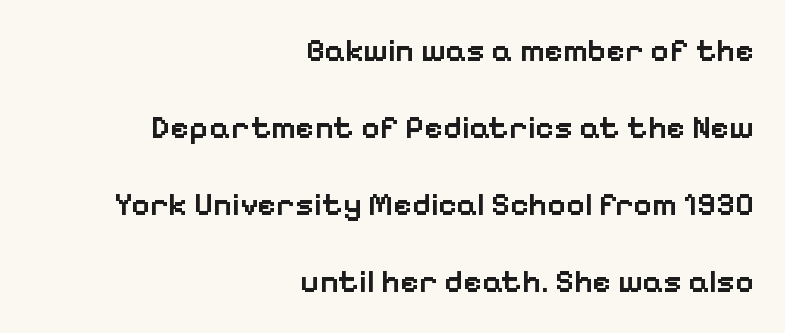
{"serif": "no", "italic": "no", "bold": "semi", "weight": "semibold", "width": "normal", "stroke_contrast": "low", "x_height": "medium", "monospaced": "no", "underline": "no", "align": "right", "line_spacing": "loose", "line_spacing_ratio": 2.41, "letter_spacing": "normal", "letter_spacing_em": 0.0, "glyph_px": 32}
